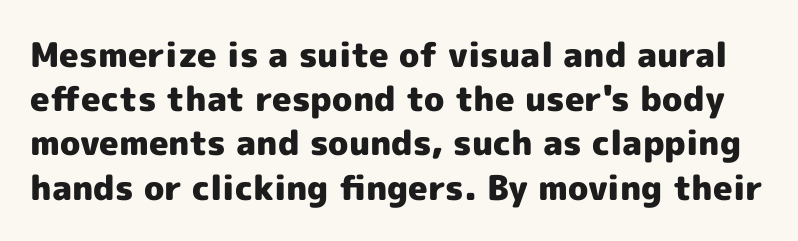
{"serif": "no", "italic": "no", "bold": "yes", "weight": "heavy", "width": "normal", "x_height": "medium", "monospaced": "no", "underline": "no", "line_spacing": "normal", "line_spacing_ratio": 1.3, "letter_spacing": "normal", "letter_spacing_em": 0.0, "glyph_px": 34}
